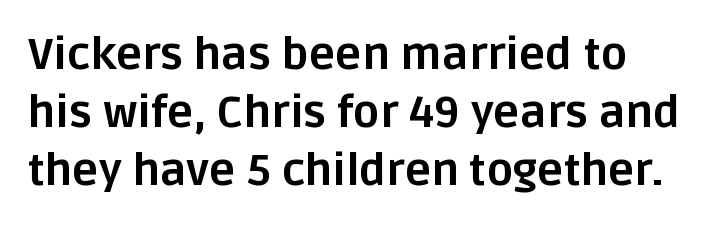
The image shows 44 px bold sans-serif type, upright; set left-aligned, normal line spacing (1.32x), normal letter spacing, not underlined; low stroke contrast and a large x-height.
